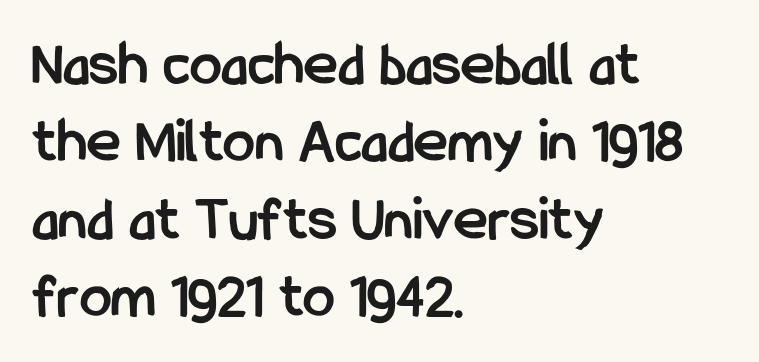
The passage shown is typeset with a sans-serif family. Is the type bold? Yes — the strokes are clearly thick and heavy. The lettering stays uniformly vertical, giving the passage a roman look. Alignment: flush left. There is no visible air inserted between adjacent glyphs.
